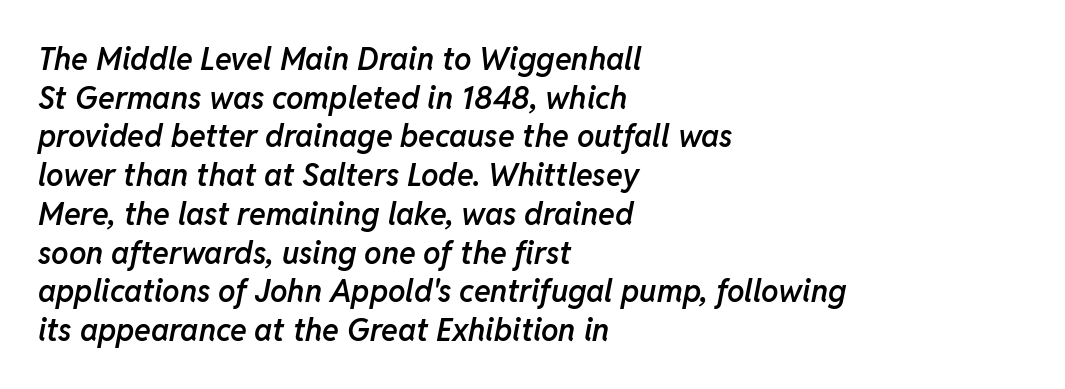
{"italic": "yes", "lean": "right", "slant_degrees": 11, "bold": "semi", "weight": "semibold", "width": "normal", "stroke_contrast": "low", "x_height": "medium", "monospaced": "no", "underline": "no", "align": "left", "line_spacing": "normal", "line_spacing_ratio": 1.25, "letter_spacing": "normal", "letter_spacing_em": 0.0, "glyph_px": 31}
